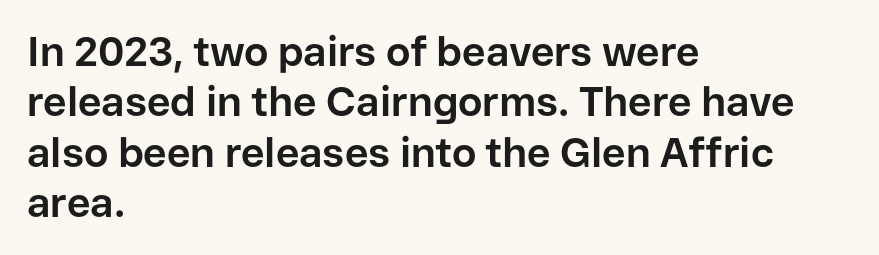
{"serif": "no", "italic": "no", "bold": "yes", "weight": "bold", "width": "normal", "stroke_contrast": "low", "x_height": "medium", "monospaced": "no", "underline": "no", "align": "left", "line_spacing_ratio": 1.23, "letter_spacing": "normal", "letter_spacing_em": 0.0, "glyph_px": 41}
